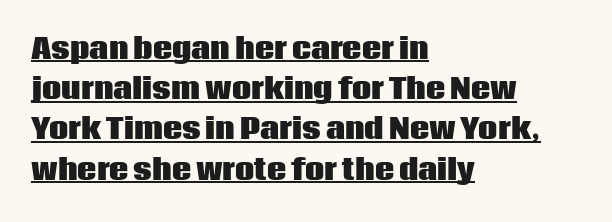
{"italic": "no", "bold": "yes", "underline": "yes", "align": "left", "line_spacing": "normal", "line_spacing_ratio": 1.49, "letter_spacing": "normal", "letter_spacing_em": 0.0, "glyph_px": 27}
